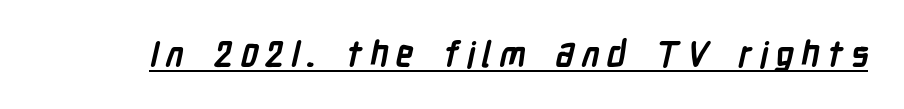
Q: Is the text bold? A: Yes.
Q: Is the typeface a serif or a sans-serif typeface? A: Sans-serif.
Q: Is the text underlined? A: Yes.
Q: Is the spacing between letters normal or unusually wide? A: Unusually wide.
Q: Width (condensed, normal, or wide)? A: Condensed.
Q: Stroke contrast? A: Low.
Q: x-height? A: Medium.
Q: Monospaced? A: No.
